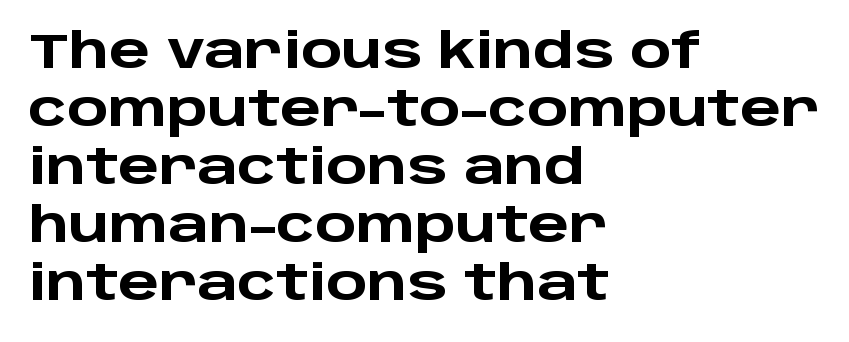
The image shows 48 px heavy, wide sans-serif type, upright; set left-aligned, line spacing 1.21x, normal letter spacing, not underlined; low stroke contrast and a large x-height.
